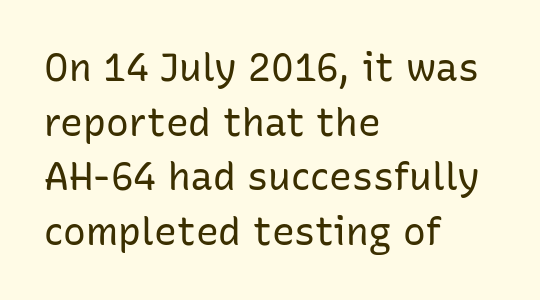
{"serif": "no", "italic": "no", "bold": "no", "weight": "regular", "width": "normal", "stroke_contrast": "low", "x_height": "medium", "monospaced": "no", "underline": "no", "align": "left", "line_spacing": "normal", "line_spacing_ratio": 1.44, "letter_spacing": "normal", "letter_spacing_em": 0.0, "glyph_px": 38}
